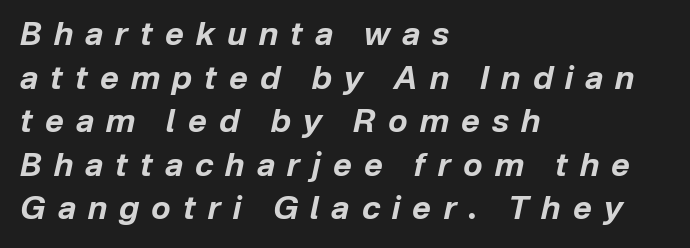
{"italic": "yes", "lean": "right", "slant_degrees": 12, "bold": "yes", "weight": "bold", "width": "normal", "stroke_contrast": "low", "x_height": "medium", "monospaced": "no", "underline": "no", "align": "left", "line_spacing": "normal", "line_spacing_ratio": 1.36, "letter_spacing": "wide", "letter_spacing_em": 0.38, "glyph_px": 32}
